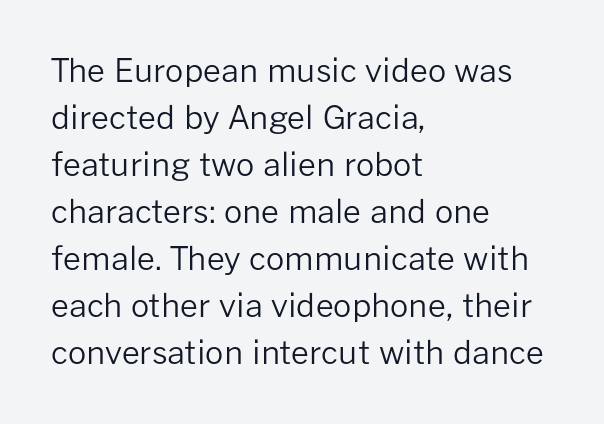
{"serif": "no", "italic": "no", "bold": "no", "weight": "regular", "width": "normal", "stroke_contrast": "low", "x_height": "medium", "monospaced": "no", "underline": "no", "align": "left", "line_spacing": "normal", "line_spacing_ratio": 1.47, "letter_spacing": "normal", "letter_spacing_em": 0.0, "glyph_px": 32}
